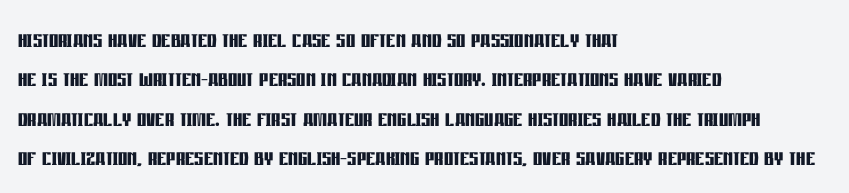
This is roman type, the default non-slanted kind. Left-aligned paragraph, ragged on the right. What's the leading like? Ordinary, nothing unusual. There is no visible air inserted between adjacent glyphs.
